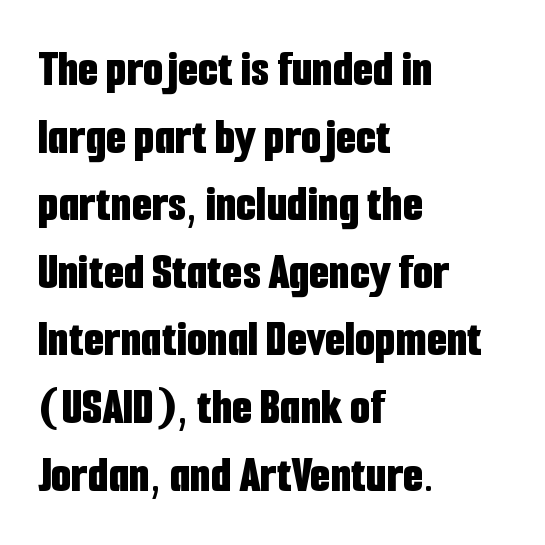
{"serif": "no", "italic": "no", "bold": "yes", "weight": "bold", "width": "condensed", "stroke_contrast": "low", "x_height": "medium", "monospaced": "no", "underline": "no", "align": "left", "line_spacing": "normal", "line_spacing_ratio": 1.3, "letter_spacing": "normal", "letter_spacing_em": 0.0, "glyph_px": 52}
